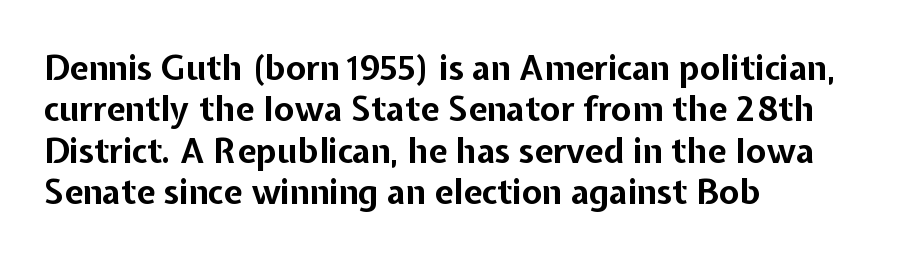
{"serif": "no", "italic": "no", "bold": "yes", "weight": "bold", "width": "normal", "stroke_contrast": "low", "x_height": "medium", "monospaced": "no", "underline": "no", "align": "left", "line_spacing_ratio": 1.22, "letter_spacing": "normal", "letter_spacing_em": 0.0, "glyph_px": 34}
